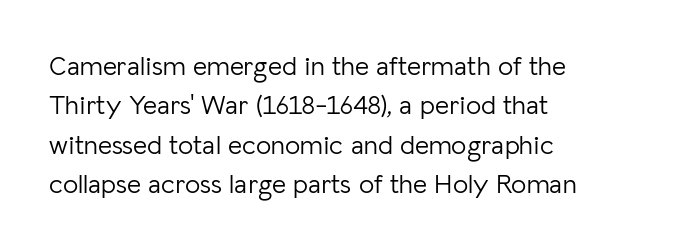
Q: Is the text bold? A: No.
Q: Is the text italic (slanted)? A: No, it is upright.
Q: Is the text underlined? A: No.
Q: How is the paragraph aligned? A: Left-aligned.
Q: Is the spacing between letters normal or unusually wide? A: Normal.
Q: Is the spacing between lines tight, normal or loose? A: Normal.
